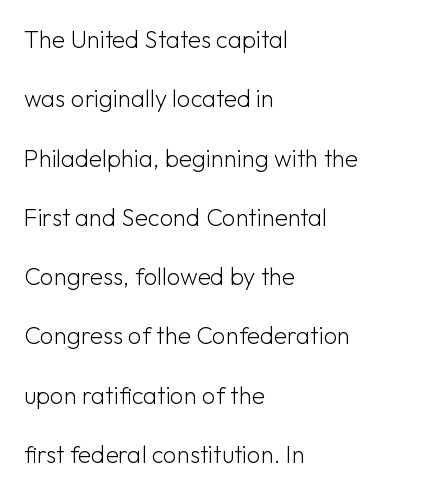
{"italic": "no", "bold": "no", "underline": "no", "align": "left", "line_spacing": "loose", "line_spacing_ratio": 2.47, "letter_spacing": "normal", "letter_spacing_em": 0.0, "glyph_px": 24}
